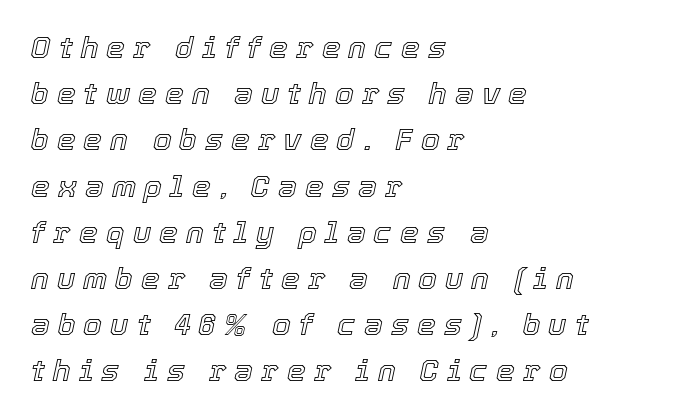
Caption: expanded tracking, letters set apart. Bare-footed words on every line. Each letter keeps its own natural width here, so spacing adapts to shape. Students, observe: this is what conventionally led text looks like. The setting favours the left margin, as ordinary paragraphs usually do.
